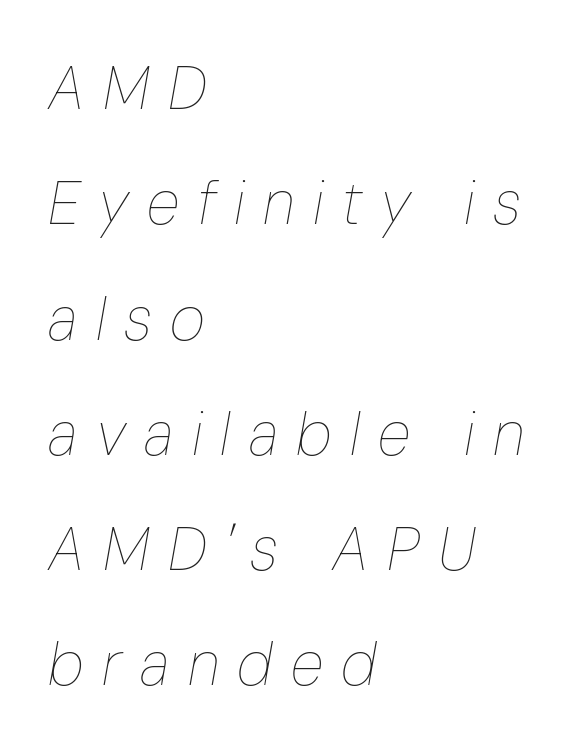
Q: Is the text bold? A: No.
Q: Is the text italic (slanted)? A: Yes, it leans right by about 10 degrees.
Q: Is the text underlined? A: No.
Q: How is the paragraph aligned? A: Left-aligned.
Q: Is the spacing between letters normal or unusually wide? A: Unusually wide.
Q: Width (condensed, normal, or wide)? A: Condensed.
Q: Stroke contrast? A: Low.
Q: x-height? A: Medium.
Q: Monospaced? A: No.
